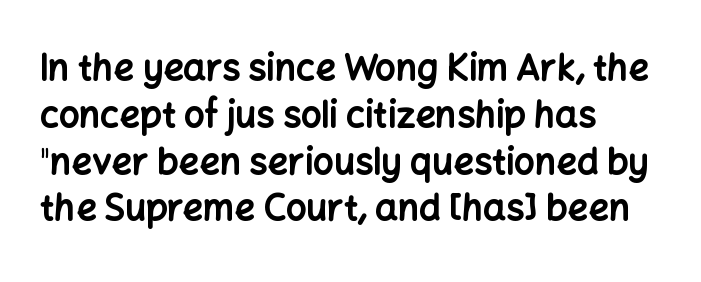
Q: Is the text bold? A: Yes.
Q: Is the text italic (slanted)? A: No, it is upright.
Q: Is the typeface a serif or a sans-serif typeface? A: Sans-serif.
Q: Is the text underlined? A: No.
Q: How is the paragraph aligned? A: Left-aligned.
Q: Is the spacing between letters normal or unusually wide? A: Normal.
Q: Is the spacing between lines tight, normal or loose? A: Normal.
Q: Width (condensed, normal, or wide)? A: Normal.
Q: Stroke contrast? A: Low.
Q: x-height? A: Medium.
Q: Monospaced? A: No.
